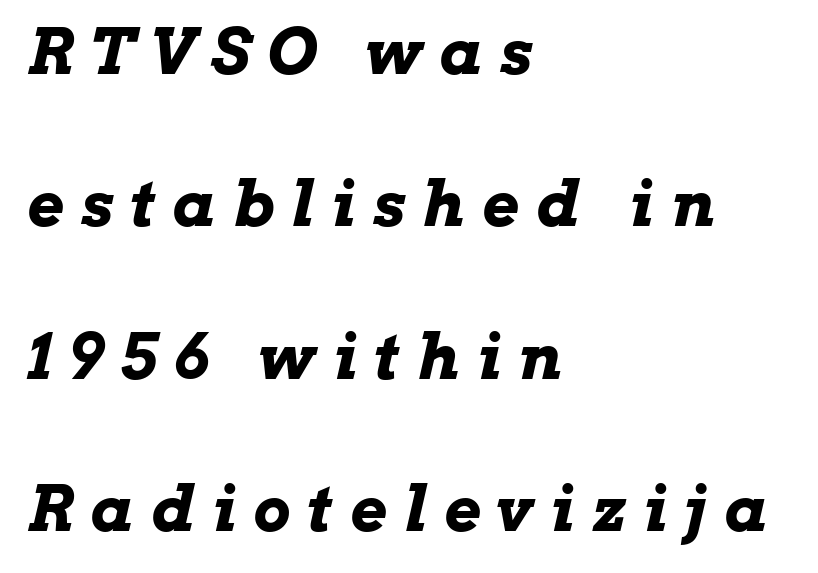
Q: Is the text bold? A: Yes.
Q: Is the text italic (slanted)? A: Yes, it leans right by about 13 degrees.
Q: Is the text underlined? A: No.
Q: How is the paragraph aligned? A: Left-aligned.
Q: Is the spacing between letters normal or unusually wide? A: Unusually wide.
Q: Is the spacing between lines tight, normal or loose? A: Loose.
Q: Width (condensed, normal, or wide)? A: Wide.
Q: Stroke contrast? A: Low.
Q: x-height? A: Medium.
Q: Monospaced? A: No.
